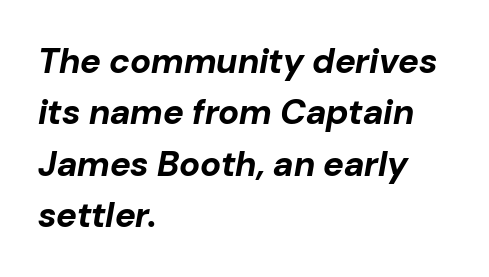
{"italic": "yes", "lean": "right", "slant_degrees": 10, "bold": "yes", "weight": "bold", "width": "normal", "stroke_contrast": "low", "x_height": "medium", "monospaced": "no", "underline": "no", "align": "left", "line_spacing": "normal", "line_spacing_ratio": 1.47, "letter_spacing": "normal", "letter_spacing_em": 0.0, "glyph_px": 35}
